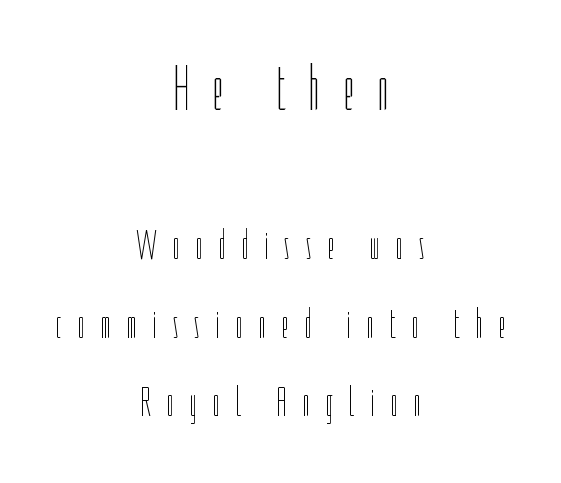
The image shows 63 px thin, condensed type, upright; set centered, line spacing 1.87x, unusually wide letter spacing (+0.35 em), not underlined; the first (top) block is 1.5x larger; low stroke contrast and a medium x-height.
